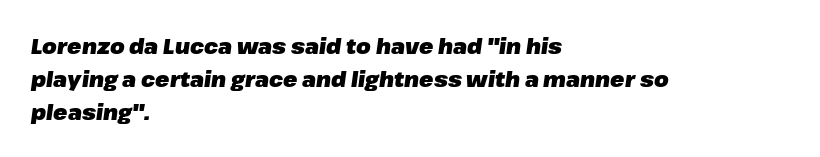
{"italic": "yes", "lean": "right", "slant_degrees": 8, "bold": "yes", "underline": "no", "align": "left", "line_spacing": "normal", "line_spacing_ratio": 1.56, "letter_spacing": "normal", "letter_spacing_em": 0.0, "glyph_px": 21}
